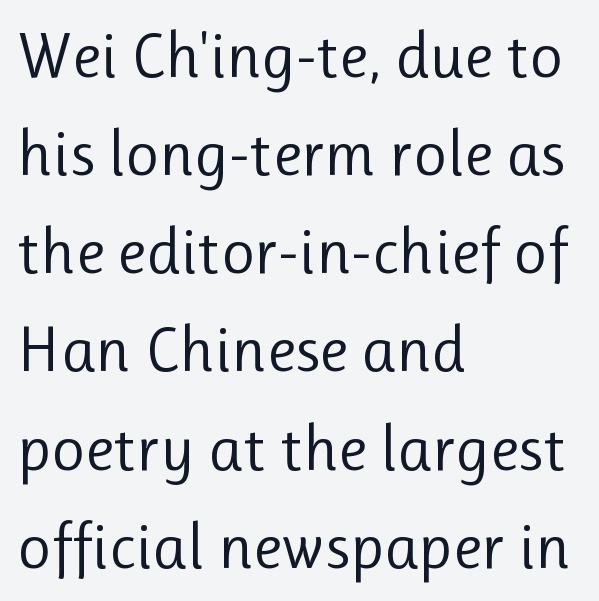
Stroke thickness stays within the range of a standard reading face or lighter. Between one letter and the next there's only the usual sliver of space. Examine the stroke ends and you'll find no serifs. In CSS terms this would be text-align: left. Evenly set lines give the paragraph a standard silhouette.
